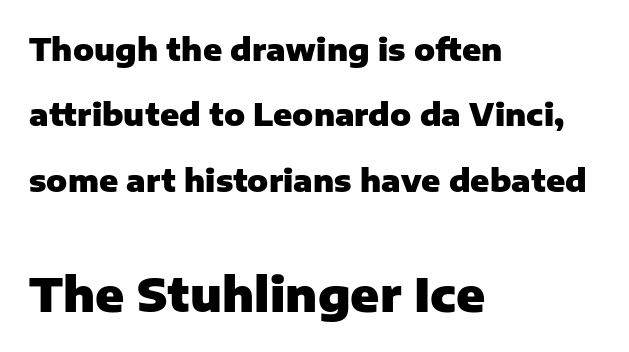
Rule under the text: the space is simply empty. The face used here is a sans, in the tradition of grotesques and geometrics. The more generous point size was reserved for the lower chunk. Notice how the passage keeps a crisp vertical edge on the left only. Successive baselines arrive slowly, with a big drop between each.
